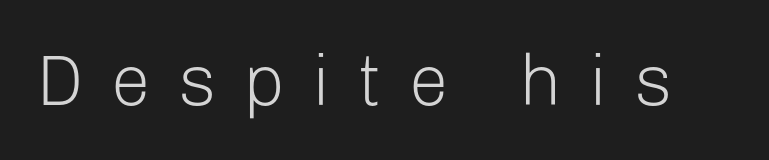
{"serif": "no", "italic": "no", "bold": "no", "weight": "light", "width": "normal", "stroke_contrast": "low", "x_height": "medium", "monospaced": "no", "underline": "no", "letter_spacing": "wide", "letter_spacing_em": 0.37, "glyph_px": 72}
